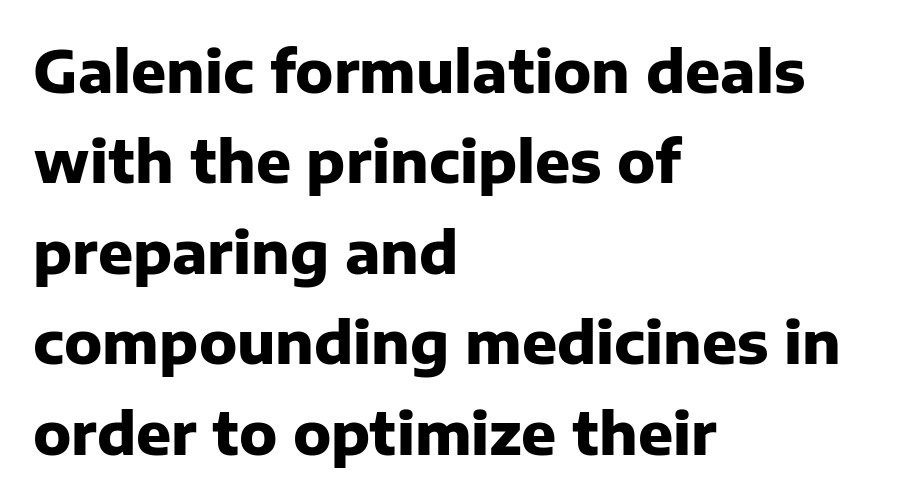
{"serif": "no", "italic": "no", "bold": "yes", "weight": "heavy", "width": "normal", "stroke_contrast": "low", "x_height": "medium", "monospaced": "no", "underline": "no", "align": "left", "line_spacing": "normal", "line_spacing_ratio": 1.56, "letter_spacing": "normal", "letter_spacing_em": 0.0, "glyph_px": 58}
